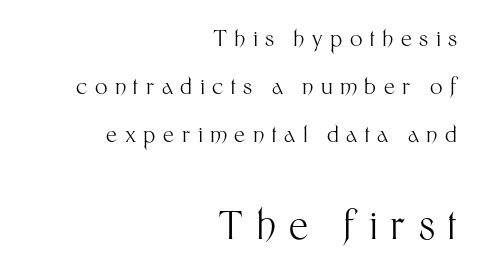
The type sits square on the baseline with zero lean. Layout note: lines flush right. You can tell from the bare stems that sans-serif type was used. Counters stay open thanks to moderate or lighter strokes. Think of a printed novel: that variable character pitch is what you see here.
